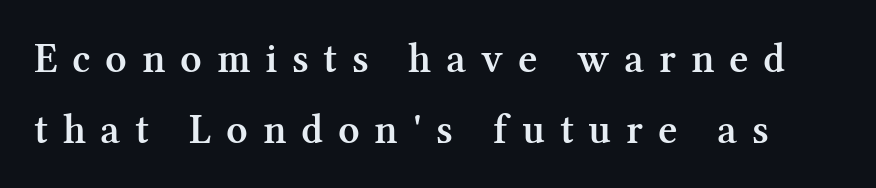
Vertical strokes here are truly vertical. Bare-footed words on every line. In terms of letterform style, serifs are clearly present. Someone cranked the tracking dial way up on this one. The typesetting leans somewhat heavy: a semibold.
